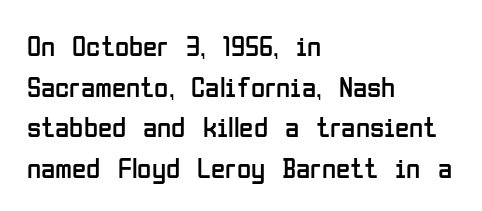
Type style note: lacks serifs. This is the regular roman posture of the typeface. Clear beneath every line of the passage. The space between consecutive lines is moderate. The passage is arranged the way most books set body copy — flush left. The rendering uses natural spacing where letterforms have individual widths.
